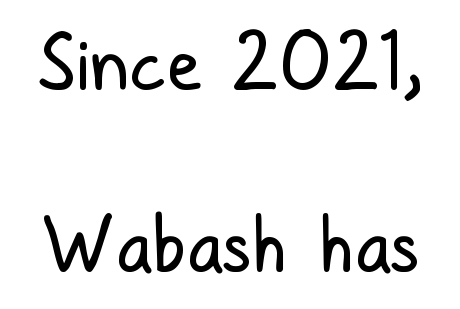
The image shows 76 px regular-weight, condensed sans-serif type, upright; set loose line spacing (2.4x), normal letter spacing, not underlined; low stroke contrast and a medium x-height.
